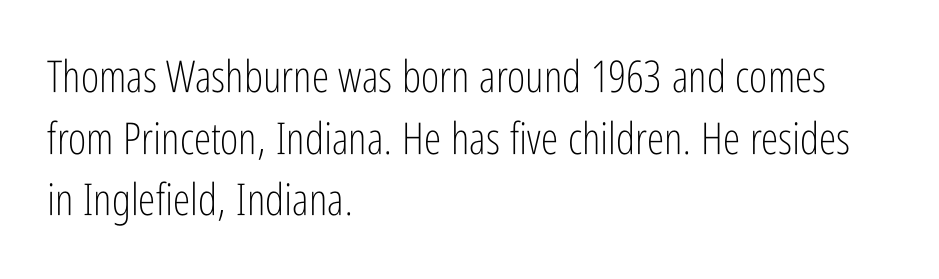
{"serif": "no", "italic": "no", "bold": "no", "weight": "light", "width": "condensed", "stroke_contrast": "low", "x_height": "medium", "monospaced": "no", "underline": "no", "align": "left", "line_spacing": "normal", "line_spacing_ratio": 1.4, "letter_spacing": "normal", "letter_spacing_em": 0.0, "glyph_px": 44}
